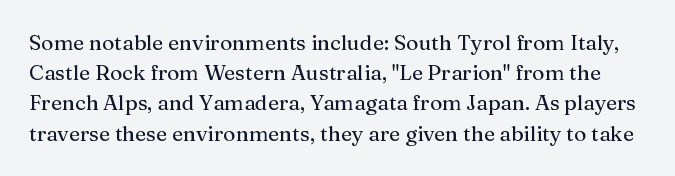
{"italic": "no", "underline": "no", "line_spacing": "normal", "line_spacing_ratio": 1.44, "letter_spacing": "normal", "letter_spacing_em": 0.0, "glyph_px": 21}
